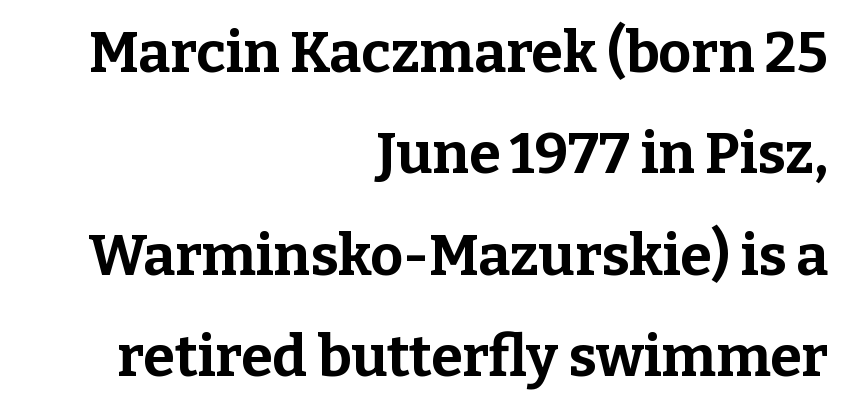
Q: Is the text bold? A: Yes.
Q: Is the text italic (slanted)? A: No, it is upright.
Q: Is the typeface a serif or a sans-serif typeface? A: Serif.
Q: Is the text underlined? A: No.
Q: How is the paragraph aligned? A: Right-aligned.
Q: Is the spacing between letters normal or unusually wide? A: Normal.
Q: Width (condensed, normal, or wide)? A: Normal.
Q: Stroke contrast? A: Low.
Q: x-height? A: Medium.
Q: Monospaced? A: No.
